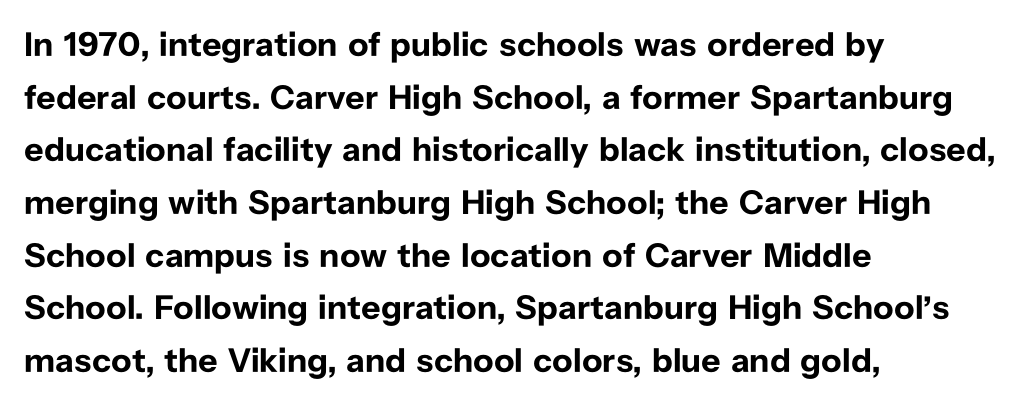
{"serif": "no", "italic": "no", "bold": "yes", "weight": "bold", "width": "normal", "stroke_contrast": "low", "x_height": "medium", "monospaced": "no", "underline": "no", "align": "left", "line_spacing": "normal", "line_spacing_ratio": 1.55, "letter_spacing": "normal", "letter_spacing_em": 0.0, "glyph_px": 34}
